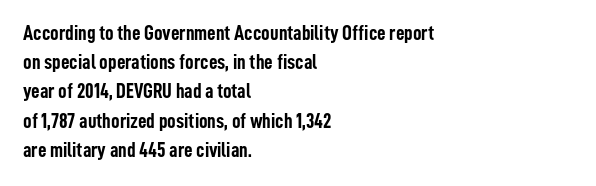
{"italic": "no", "bold": "yes", "underline": "no", "align": "left", "line_spacing": "normal", "line_spacing_ratio": 1.39, "letter_spacing": "normal", "letter_spacing_em": 0.0, "glyph_px": 21}
